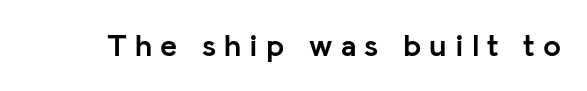
Q: Is the text bold? A: Yes.
Q: Is the text italic (slanted)? A: No, it is upright.
Q: Is the typeface a serif or a sans-serif typeface? A: Sans-serif.
Q: Is the text underlined? A: No.
Q: Is the spacing between letters normal or unusually wide? A: Unusually wide.
Q: Width (condensed, normal, or wide)? A: Normal.
Q: Stroke contrast? A: Low.
Q: x-height? A: Medium.
Q: Monospaced? A: No.
